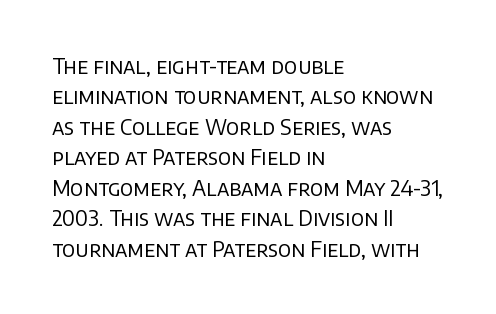
Letter spacing: default. Ink coverage per letter is moderate at most. The rag falls on the right side of this text block. Descenders are the only things crossing below the line. This block has exactly the height ordinary leading produces. This is the regular roman posture of the typeface.
